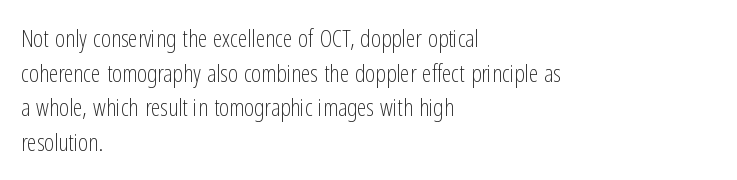
Regarding leading, the lines here are spaced in the standard way. The letters look calm and open, with moderate or lighter stems. Layout note: lines flush left. The rendering keeps characters at their native spacing. The lettering stays uniformly vertical, giving the passage a roman look. Underline: absent.
